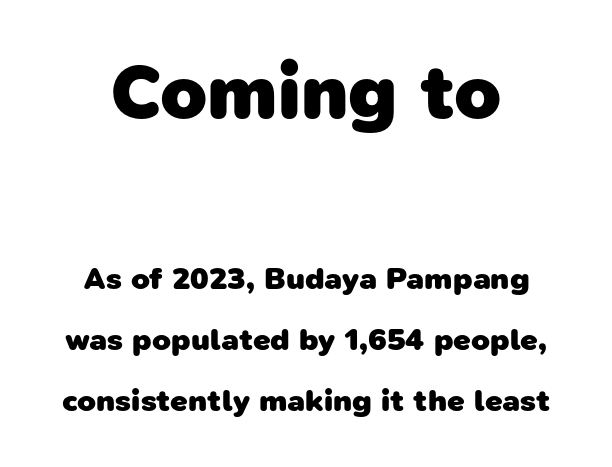
{"serif": "no", "bold": "yes", "weight": "heavy", "width": "normal", "stroke_contrast": "low", "x_height": "medium", "monospaced": "no", "underline": "no", "line_spacing": "loose", "line_spacing_ratio": 1.97, "letter_spacing": "normal", "letter_spacing_em": 0.0, "larger_block": "first", "size_ratio": 2.48, "glyph_px": 77}
